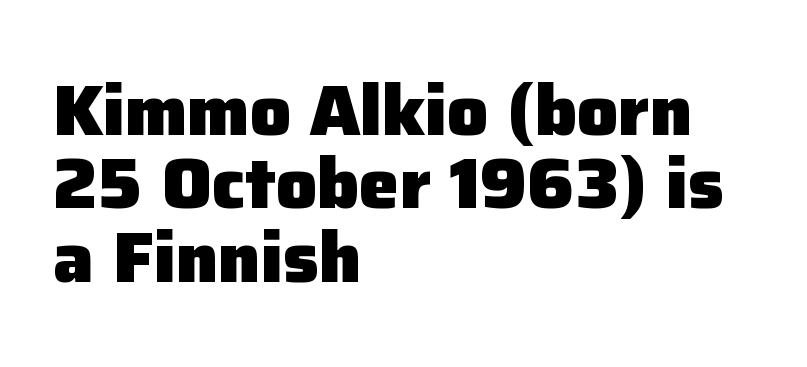
Posture: straight, roman, zero tilt. Varying glyph widths throughout — classic text-font behaviour. Bold? Absolutely — the strokes are thick and heavy. Short note: letters normally spaced.
